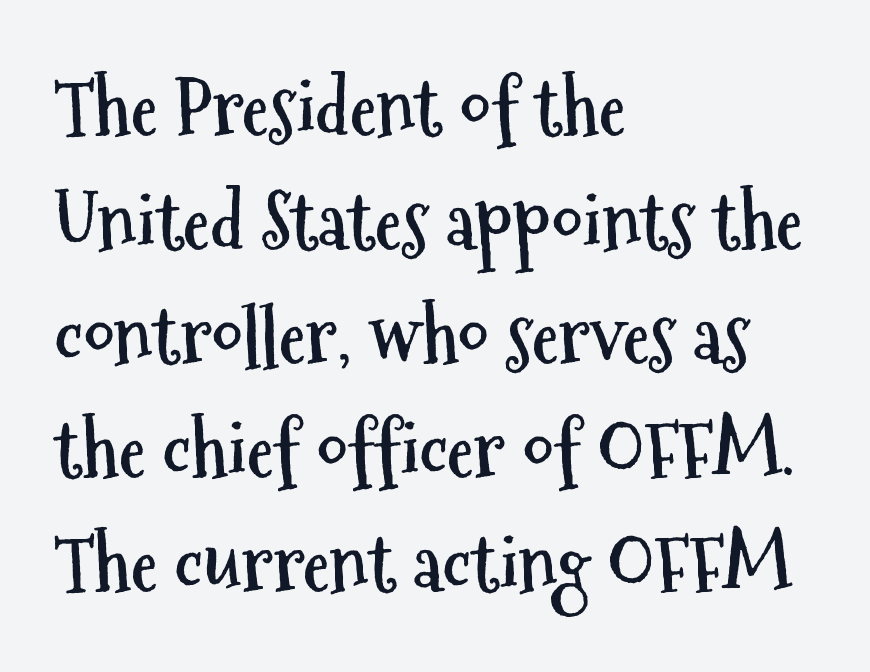
The image shows 77 px semibold, condensed sans-serif type, upright; set left-aligned, normal line spacing (1.48x), normal letter spacing, not underlined; medium stroke contrast and a medium x-height.
